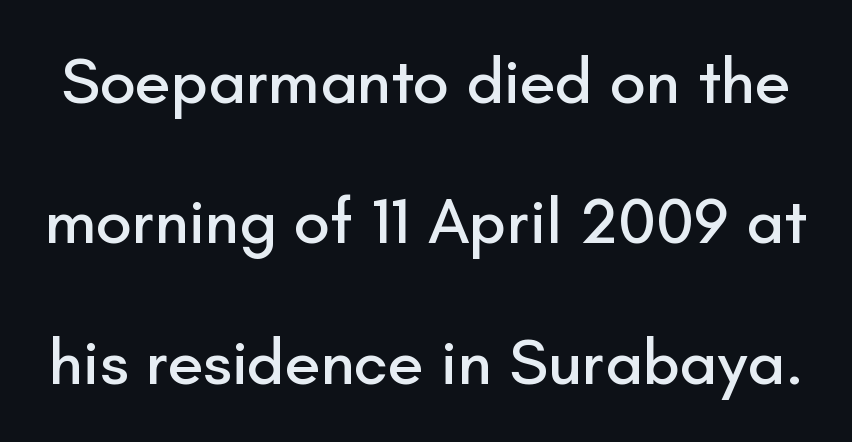
The image shows 65 px sans-serif type, upright; set loose line spacing (2.16x), normal letter spacing, not underlined; low stroke contrast and a small x-height.
